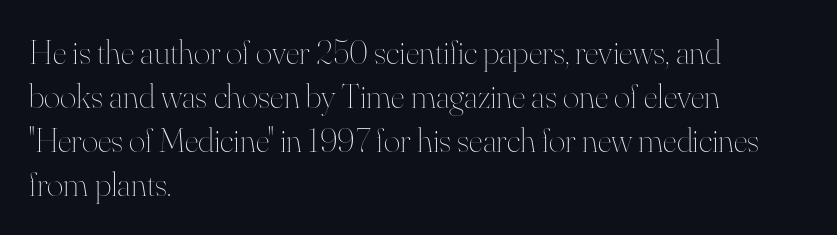
{"italic": "no", "bold": "no", "weight": "thin", "width": "normal", "stroke_contrast": "high", "x_height": "small", "monospaced": "no", "underline": "no", "align": "left", "line_spacing": "normal", "line_spacing_ratio": 1.26, "letter_spacing": "normal", "letter_spacing_em": 0.0, "glyph_px": 35}
